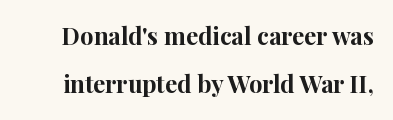
The image shows 24 px bold type, upright; set loose line spacing (2.02x), normal letter spacing, not underlined.
